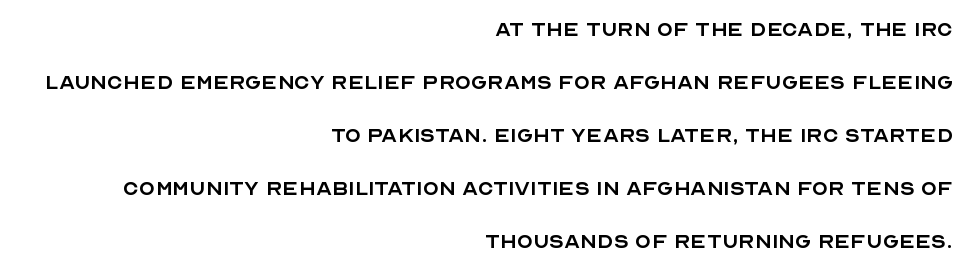
The lettering stays uniformly vertical, giving the passage a roman look. Each row of text sits above clean, open space. Summary of weight: not heavy and not bold. This sample trades compactness for vertical openness between lines. Typeset ragged left — the right edge is the straight one.
